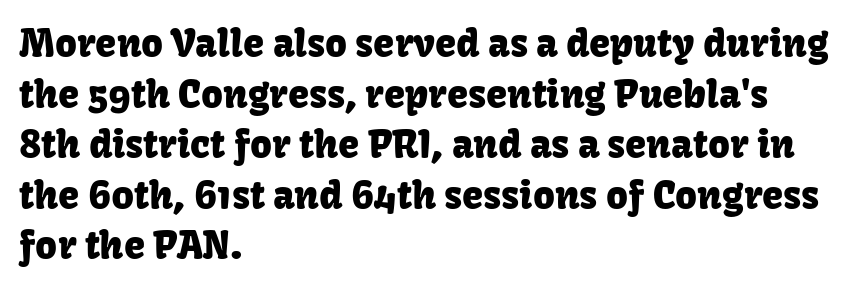
The image shows 38 px sans-serif type, upright; set left-aligned, normal line spacing (1.33x), normal letter spacing, not underlined; low stroke contrast and a medium x-height.
